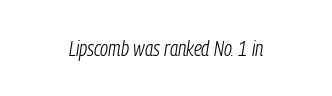
{"italic": "yes", "lean": "right", "slant_degrees": 9, "bold": "no", "underline": "no", "align": "center", "letter_spacing": "normal", "letter_spacing_em": 0.0, "glyph_px": 21}
